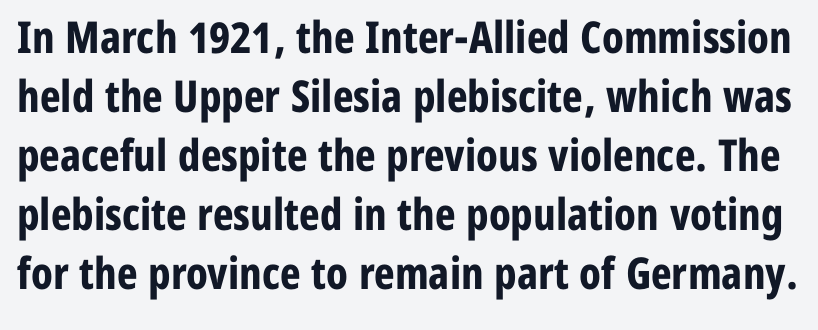
The type is set solid horizontally, with unmodified tracking. Leading: standard. Look at the stroke-to-counter ratio: heavy, a bold. Ascenders rise straight up at ninety degrees. To sum up the face: it is a sans, with no serifs. Do the characters align in a grid? No, the font is proportional.
